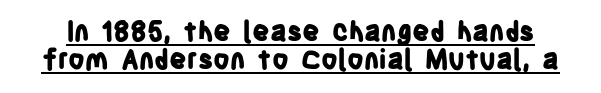
The image shows 27 px bold type, upright; set tight line spacing (1.05x), normal letter spacing, underlined.
